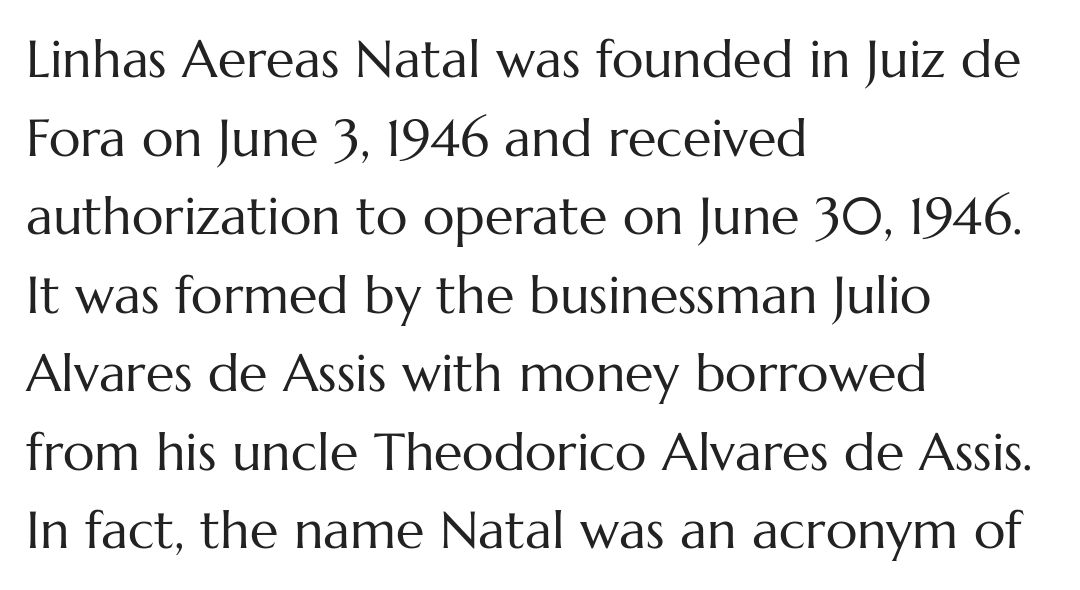
The area under the type is left untouched. A quiet, ordinary-to-light weight characterises the typeface. Baseline-to-baseline distance is the conventional proportion of letter height. Does the lettering tilt? It doesn't — this is upright. Compared with typical body copy, the letter spacing here is the same. Is this a fixed-width face? No — the glyphs have proportional, varying widths.
